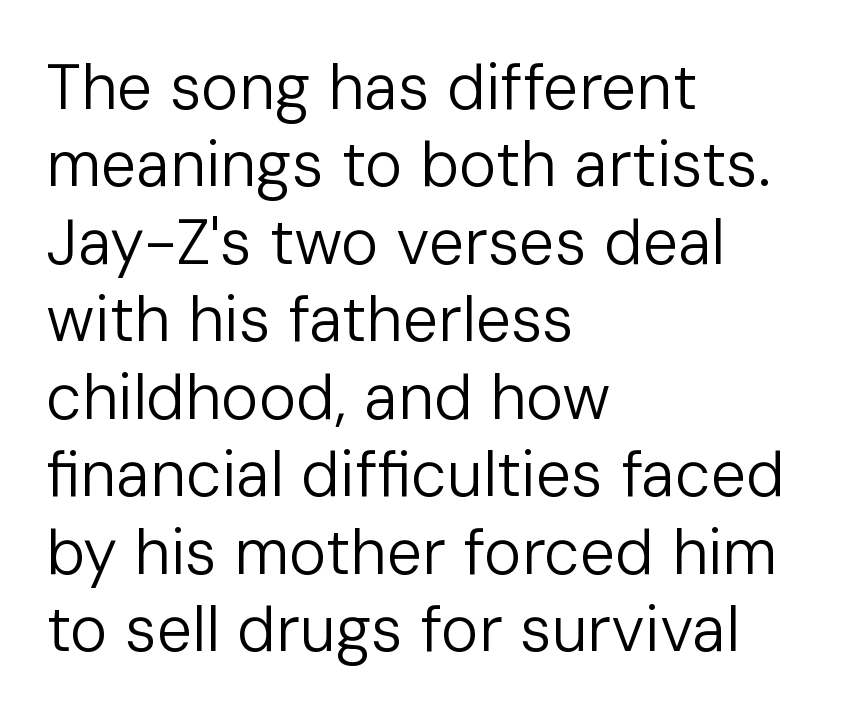
The image shows 63 px regular-weight sans-serif type, upright; set left-aligned, line spacing 1.23x, normal letter spacing, not underlined; low stroke contrast and a medium x-height.
